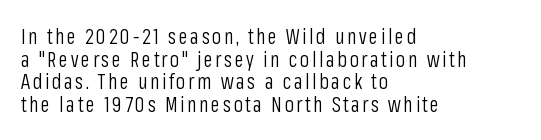
Stroke thickness stays within the range of a standard reading face or lighter. Very little white space separates one row of letters from the next. Line starts are locked; line ends wander. Posture: vertical.
